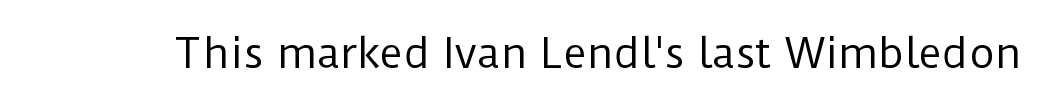
{"serif": "no", "italic": "no", "bold": "no", "weight": "regular", "width": "normal", "stroke_contrast": "low", "x_height": "medium", "monospaced": "no", "underline": "no", "letter_spacing": "normal", "letter_spacing_em": 0.0, "glyph_px": 40}
